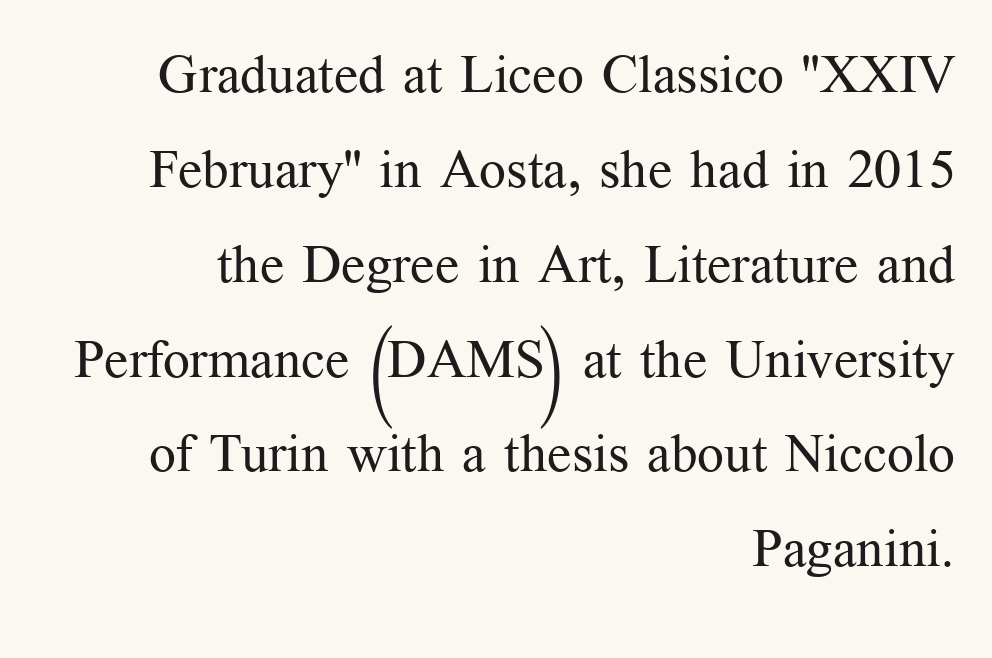
These lines are set flush right with a ragged left edge. Do the letters lean? They stand straight. What stands out about the letter spacing? Nothing — it is the standard amount. A typesetter would label this face a serif. Do the characters align in a grid? No, the font is proportional. Nobody drew a line under any word here.
